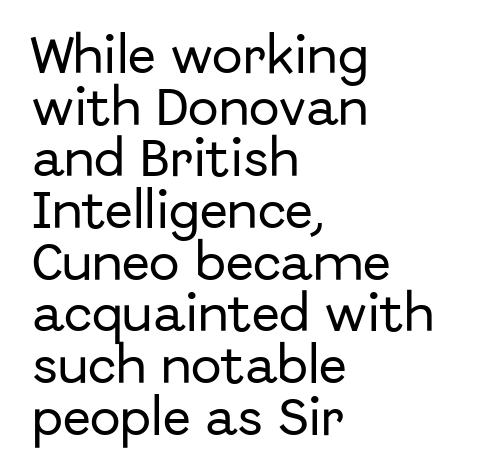
{"serif": "no", "italic": "no", "width": "normal", "stroke_contrast": "low", "x_height": "medium", "monospaced": "no", "underline": "no", "align": "left", "line_spacing": "normal", "line_spacing_ratio": 1.26, "letter_spacing": "normal", "letter_spacing_em": 0.0, "glyph_px": 41}
